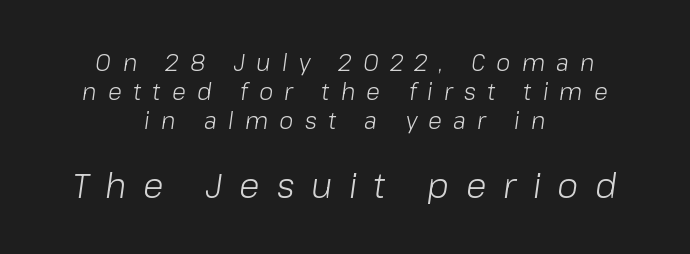
{"italic": "yes", "lean": "right", "slant_degrees": 8, "bold": "no", "weight": "light", "width": "normal", "stroke_contrast": "low", "x_height": "medium", "monospaced": "no", "underline": "no", "align": "center", "line_spacing": "normal", "line_spacing_ratio": 1.27, "letter_spacing": "wide", "letter_spacing_em": 0.49, "larger_block": "second", "size_ratio": 1.48, "glyph_px": 34}
